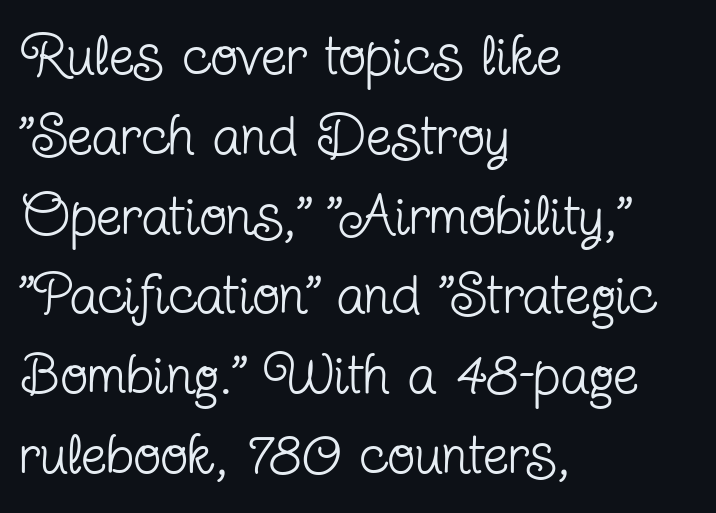
The image shows 57 px regular-weight, condensed serif type, upright; set left-aligned, normal line spacing (1.4x), normal letter spacing, not underlined; low stroke contrast and a medium x-height.
